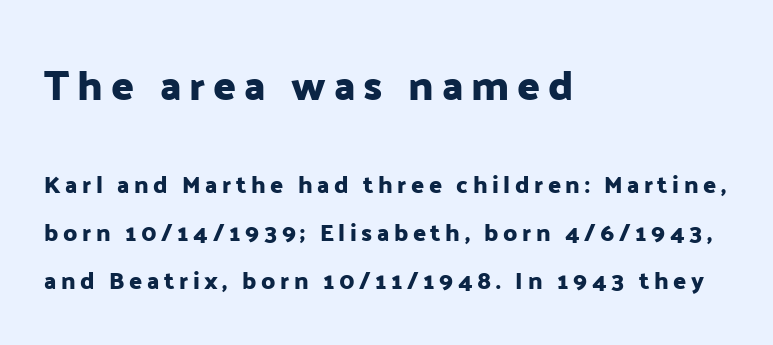
{"serif": "no", "italic": "no", "width": "normal", "stroke_contrast": "low", "x_height": "medium", "monospaced": "no", "underline": "no", "align": "left", "line_spacing": "loose", "line_spacing_ratio": 1.99, "larger_block": "first", "size_ratio": 1.75, "glyph_px": 42}
